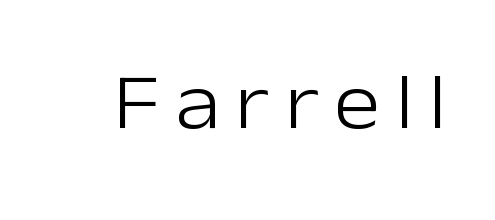
Q: Is the text bold? A: No.
Q: Is the text italic (slanted)? A: No, it is upright.
Q: Is the typeface a serif or a sans-serif typeface? A: Sans-serif.
Q: Is the text underlined? A: No.
Q: Width (condensed, normal, or wide)? A: Normal.
Q: Stroke contrast? A: Low.
Q: x-height? A: Medium.
Q: Monospaced? A: No.
